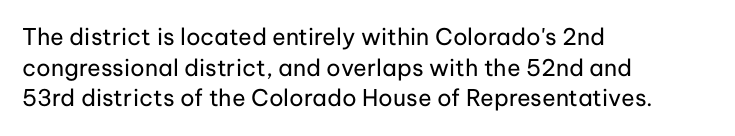
Q: Is the text bold? A: No.
Q: Is the text italic (slanted)? A: No, it is upright.
Q: Is the text underlined? A: No.
Q: How is the paragraph aligned? A: Left-aligned.
Q: Is the spacing between letters normal or unusually wide? A: Normal.
Q: Is the spacing between lines tight, normal or loose? A: Normal.
